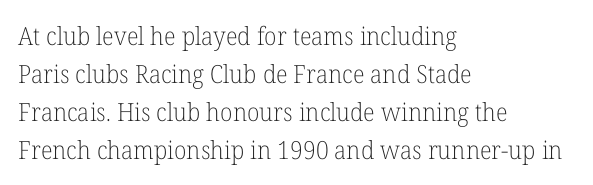
Q: Is the text bold? A: No.
Q: Is the text italic (slanted)? A: No, it is upright.
Q: Is the text underlined? A: No.
Q: How is the paragraph aligned? A: Left-aligned.
Q: Is the spacing between letters normal or unusually wide? A: Normal.
Q: Is the spacing between lines tight, normal or loose? A: Normal.
